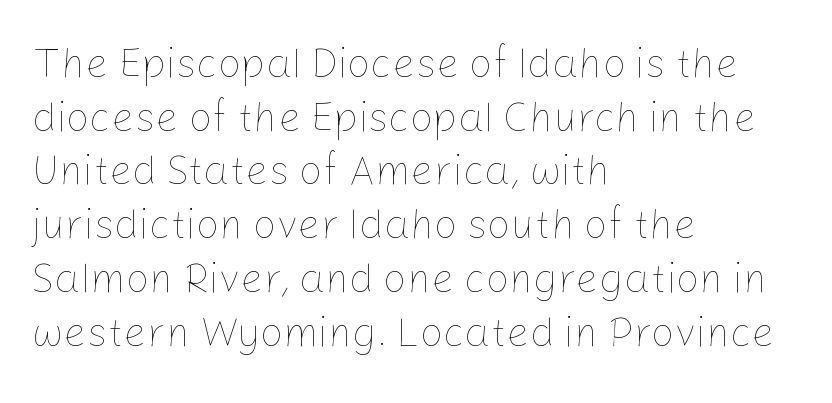
The image shows 41 px thin type, upright; set left-aligned, normal line spacing (1.31x), normal letter spacing, not underlined; low stroke contrast and a medium x-height.
